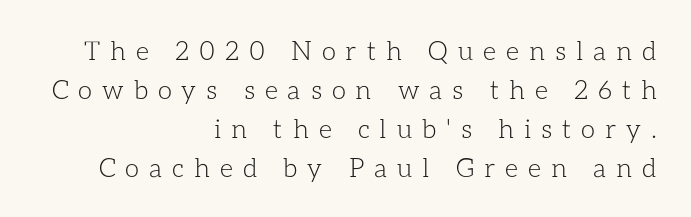
{"italic": "no", "bold": "no", "underline": "no", "align": "right", "line_spacing": "normal", "line_spacing_ratio": 1.5, "letter_spacing": "wide", "letter_spacing_em": 0.38, "glyph_px": 26}
